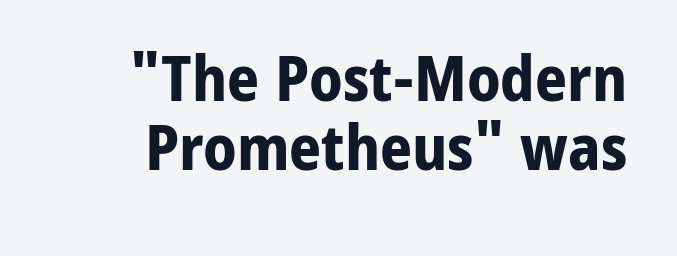
Q: Is the text bold? A: Yes.
Q: Is the text italic (slanted)? A: No, it is upright.
Q: Is the typeface a serif or a sans-serif typeface? A: Sans-serif.
Q: Is the text underlined? A: No.
Q: Is the spacing between letters normal or unusually wide? A: Normal.
Q: Is the spacing between lines tight, normal or loose? A: Tight.
Q: Width (condensed, normal, or wide)? A: Normal.
Q: Stroke contrast? A: Low.
Q: x-height? A: Medium.
Q: Monospaced? A: No.
